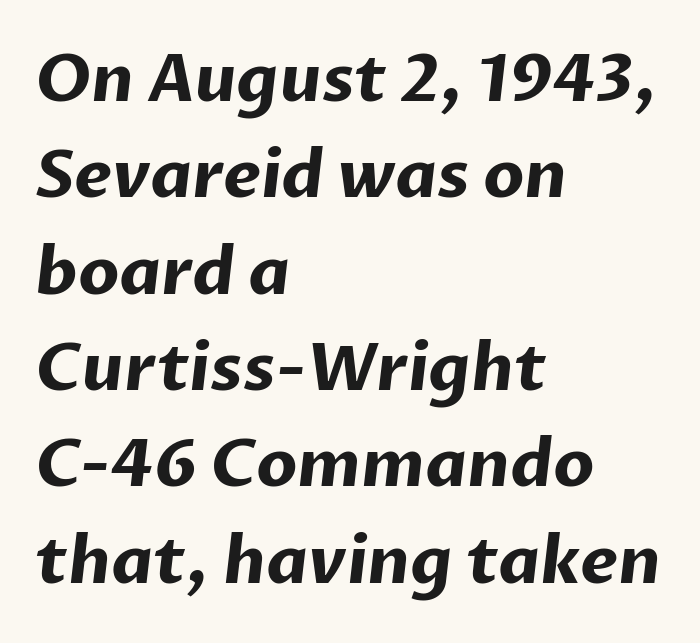
{"serif": "no", "bold": "yes", "weight": "bold", "width": "normal", "stroke_contrast": "low", "x_height": "medium", "monospaced": "no", "underline": "no", "align": "left", "line_spacing": "normal", "line_spacing_ratio": 1.46, "letter_spacing": "normal", "letter_spacing_em": 0.0, "glyph_px": 66}
